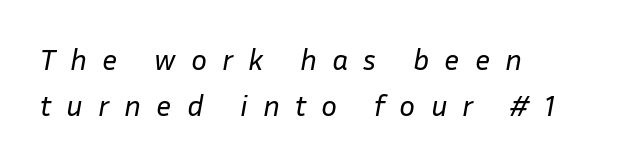
The image shows 30 px regular-weight type, italic (leaning right); set left-aligned, normal line spacing (1.52x), unusually wide letter spacing (+0.5 em), not underlined; low stroke contrast and a medium x-height.
